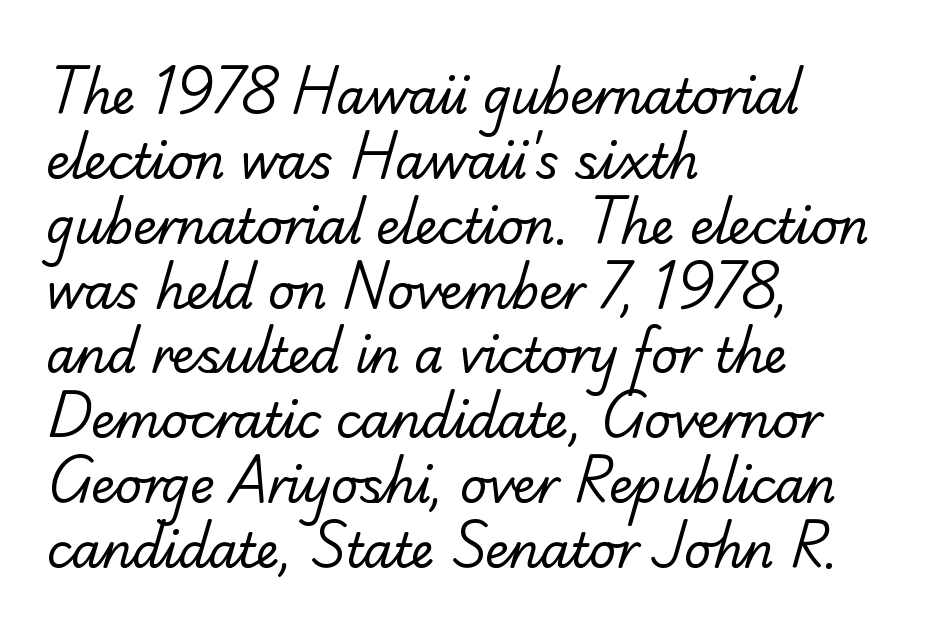
{"serif": "yes", "bold": "no", "weight": "regular", "width": "normal", "stroke_contrast": "low", "x_height": "small", "monospaced": "no", "underline": "no", "align": "left", "line_spacing": "normal", "line_spacing_ratio": 1.38, "letter_spacing": "normal", "letter_spacing_em": 0.0, "glyph_px": 47}
